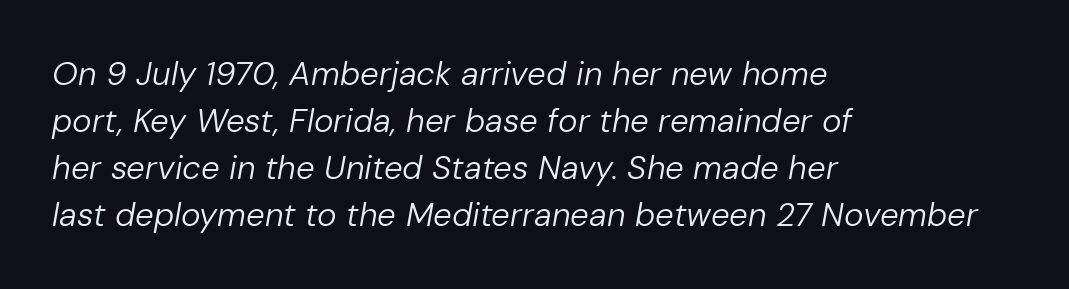
Where is the straight margin? On the left. Nobody touched the tracking dial on this one. Emphasis-style slanted type is in use. Is there much room between lines? A standard amount, neither cramped nor airy. A bare baseline throughout the passage.
